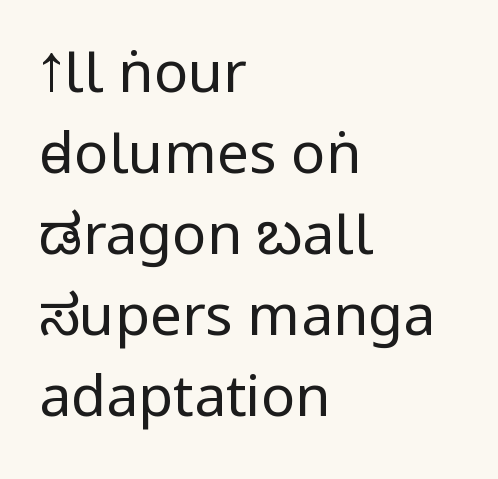
Q: Is the text bold? A: No.
Q: Is the text italic (slanted)? A: No, it is upright.
Q: Is the typeface a serif or a sans-serif typeface? A: Sans-serif.
Q: Is the text underlined? A: No.
Q: How is the paragraph aligned? A: Left-aligned.
Q: Is the spacing between letters normal or unusually wide? A: Normal.
Q: Is the spacing between lines tight, normal or loose? A: Normal.
Q: Width (condensed, normal, or wide)? A: Condensed.
Q: Stroke contrast? A: Low.
Q: x-height? A: Large.
Q: Monospaced? A: No.
